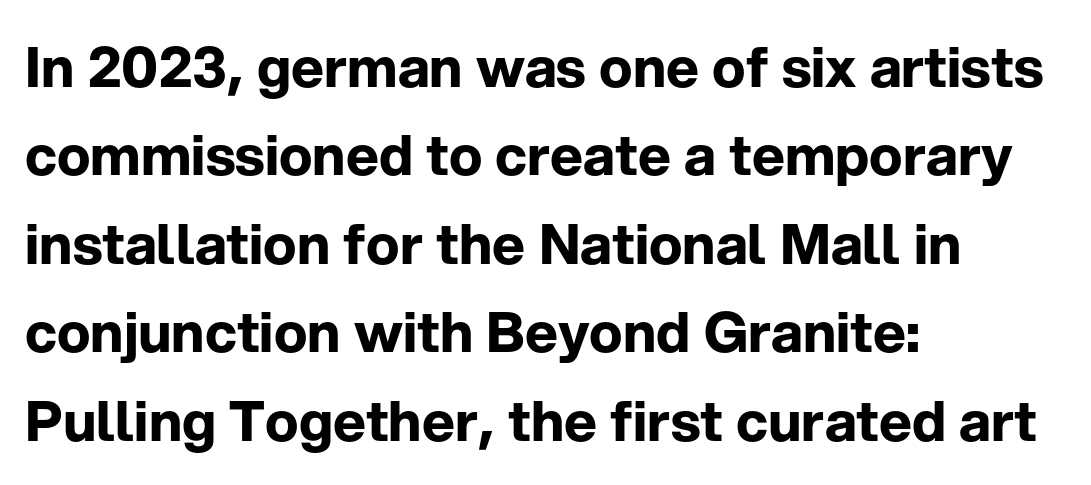
{"serif": "no", "italic": "no", "bold": "yes", "weight": "bold", "width": "normal", "stroke_contrast": "low", "x_height": "medium", "monospaced": "no", "underline": "no", "align": "left", "line_spacing": "normal", "line_spacing_ratio": 1.58, "letter_spacing": "normal", "letter_spacing_em": 0.0, "glyph_px": 56}
